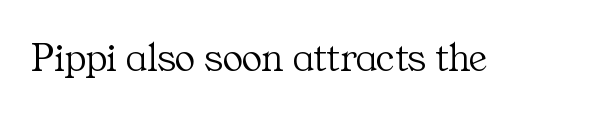
{"serif": "yes", "italic": "no", "bold": "no", "weight": "light", "width": "normal", "stroke_contrast": "medium", "x_height": "medium", "monospaced": "no", "underline": "no", "letter_spacing": "normal", "letter_spacing_em": 0.0, "glyph_px": 42}
